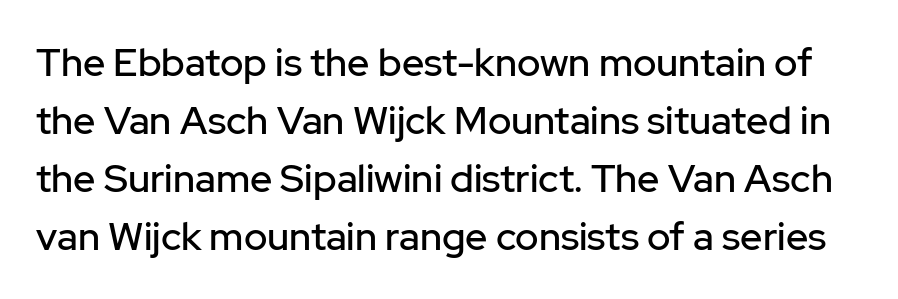
The image shows 39 px sans-serif type, upright; set normal line spacing (1.49x), normal letter spacing, not underlined; low stroke contrast and a medium x-height.
